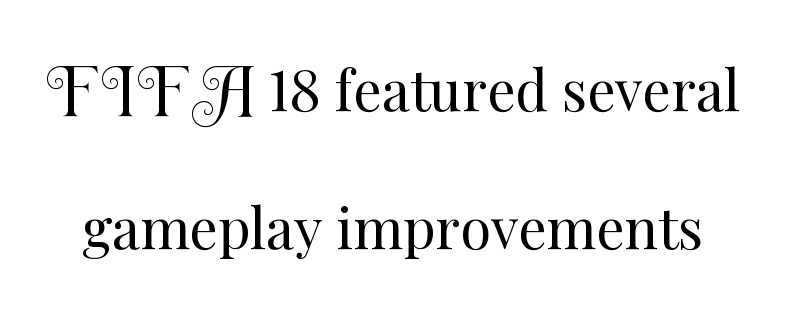
Glyph-to-glyph distance matches everyday printed text. Ordinary non-slanted type is in use. Reading down the column, the eye jumps a long way to each next line. On a weight scale, this lands at 450 or below. Is this a fixed-width face? No — the glyphs have proportional, varying widths. The foot of each line stays bare and open.
